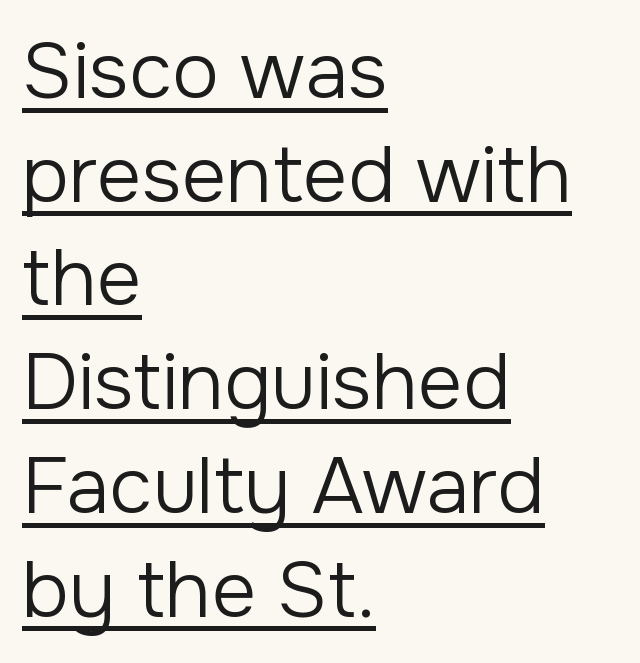
Here the glyphs are tracked normally, forming tight word shapes. These lines are composed in type without serifs. Typeset ragged right — the left edge is the straight one. Descenders here cross a horizontal rule under the line. Evenly set lines give the paragraph a standard silhouette. This reads as an unemphasized weight, regular at the heaviest.
